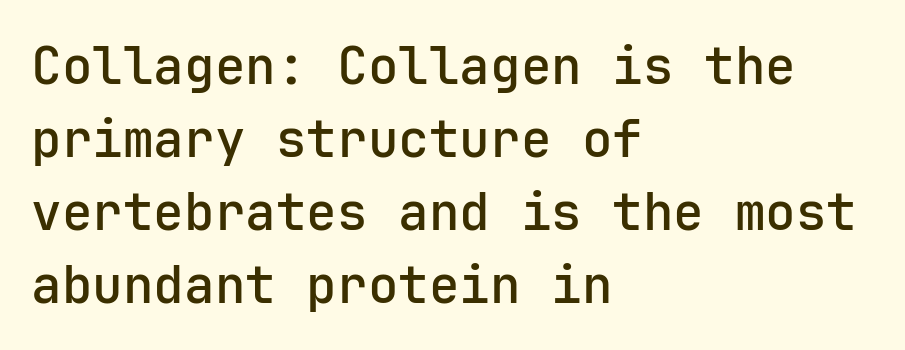
The lettering stays uniformly vertical, giving the passage a roman look. The tracking reads as untouched default to a designer's eye. Beneath every word, the page is bare. To sum up the face: it is a sans, with no serifs. Honestly, the row spacing looks completely unremarkable. These lines stack with their left ends in a neat column.
